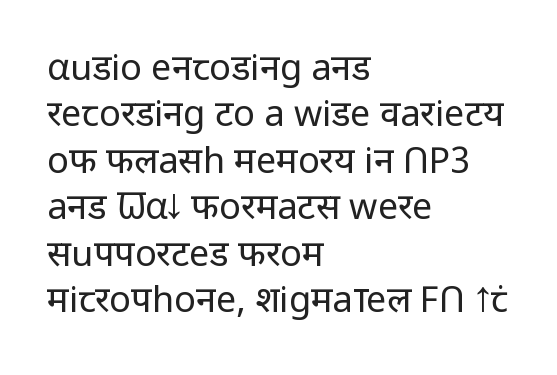
{"serif": "no", "italic": "no", "bold": "no", "weight": "regular", "width": "normal", "stroke_contrast": "low", "x_height": "medium", "monospaced": "no", "underline": "no", "align": "left", "line_spacing": "normal", "line_spacing_ratio": 1.29, "letter_spacing": "normal", "letter_spacing_em": 0.0, "glyph_px": 36}
